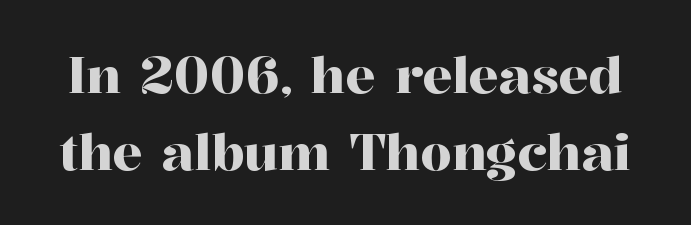
Q: Is the text italic (slanted)? A: No, it is upright.
Q: Is the typeface a serif or a sans-serif typeface? A: Serif.
Q: Is the text underlined? A: No.
Q: Is the spacing between letters normal or unusually wide? A: Normal.
Q: Is the spacing between lines tight, normal or loose? A: Normal.
Q: Width (condensed, normal, or wide)? A: Normal.
Q: Stroke contrast? A: High.
Q: x-height? A: Medium.
Q: Monospaced? A: No.
